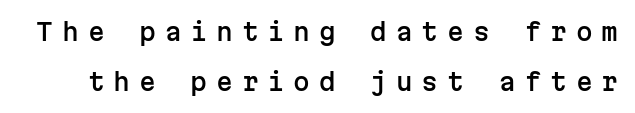
{"italic": "no", "underline": "no", "line_spacing": "loose", "line_spacing_ratio": 2.07, "letter_spacing": "wide", "letter_spacing_em": 0.37, "glyph_px": 24}
